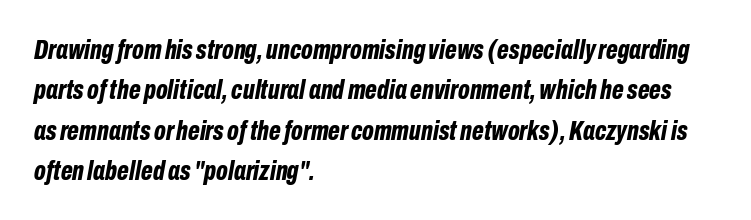
The image shows 28 px bold, condensed type, italic (leaning right); set left-aligned, normal line spacing (1.44x), normal letter spacing, not underlined; low stroke contrast and a medium x-height.
